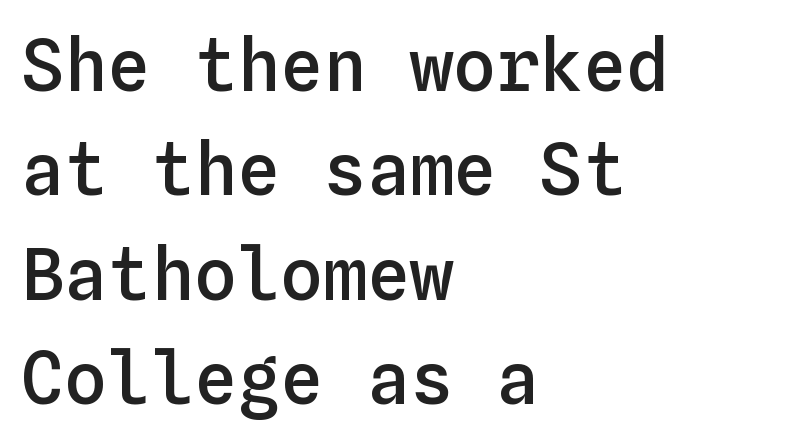
Q: Is the text bold? A: Semi-bold.
Q: Is the text italic (slanted)? A: No, it is upright.
Q: Is the text underlined? A: No.
Q: How is the paragraph aligned? A: Left-aligned.
Q: Is the spacing between letters normal or unusually wide? A: Normal.
Q: Is the spacing between lines tight, normal or loose? A: Normal.
Q: Width (condensed, normal, or wide)? A: Normal.
Q: Stroke contrast? A: Low.
Q: x-height? A: Medium.
Q: Monospaced? A: Yes.
